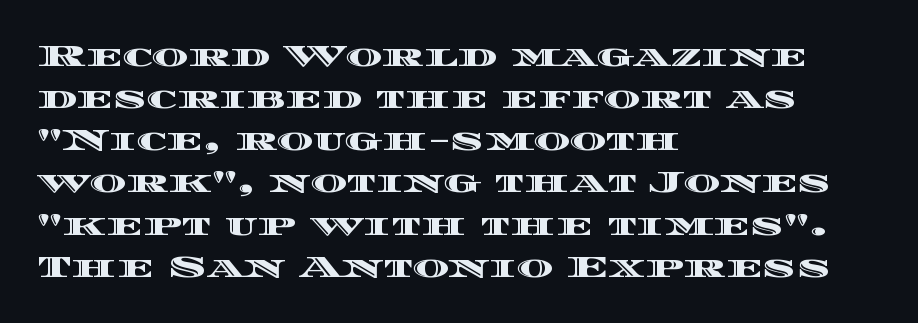
The image shows 31 px wide type, upright; set left-aligned, normal line spacing (1.36x), normal letter spacing, not underlined; a large x-height.
